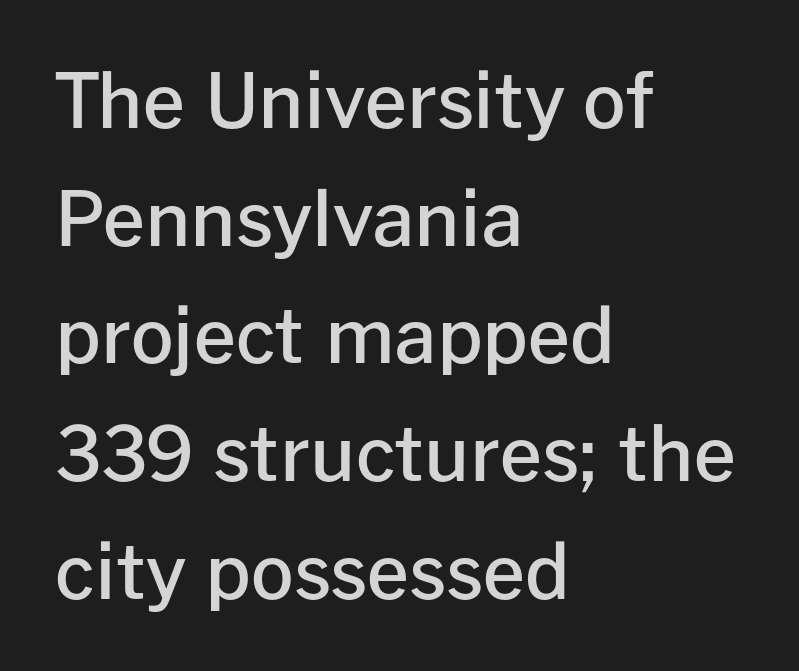
Q: Is the text bold? A: Semi-bold.
Q: Is the text italic (slanted)? A: No, it is upright.
Q: Is the typeface a serif or a sans-serif typeface? A: Sans-serif.
Q: Is the text underlined? A: No.
Q: How is the paragraph aligned? A: Left-aligned.
Q: Is the spacing between letters normal or unusually wide? A: Normal.
Q: Is the spacing between lines tight, normal or loose? A: Normal.
Q: Width (condensed, normal, or wide)? A: Normal.
Q: Stroke contrast? A: Low.
Q: x-height? A: Medium.
Q: Monospaced? A: No.
